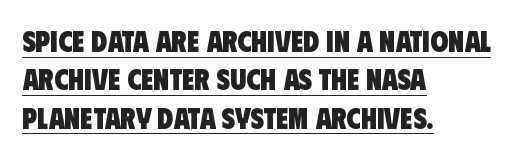
Q: Is the text bold? A: Yes.
Q: Is the typeface a serif or a sans-serif typeface? A: Sans-serif.
Q: Is the text underlined? A: Yes.
Q: How is the paragraph aligned? A: Left-aligned.
Q: Is the spacing between letters normal or unusually wide? A: Normal.
Q: Is the spacing between lines tight, normal or loose? A: Normal.
Q: Width (condensed, normal, or wide)? A: Condensed.
Q: Stroke contrast? A: Low.
Q: x-height? A: Large.
Q: Monospaced? A: No.
